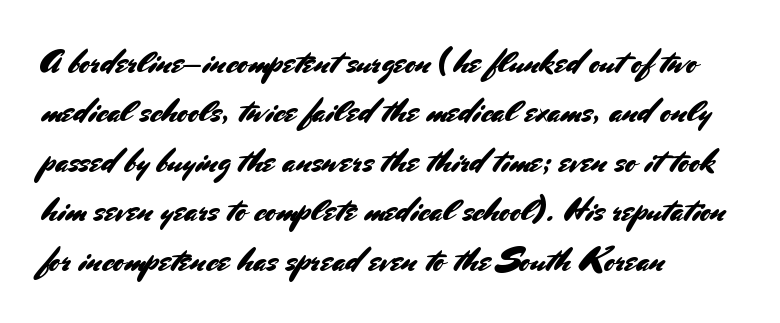
The block of text has a typical density, with ordinary space between rows. Unmarked baselines from the first word to the last. The face used here is proportionally spaced, like ordinary book or web type. Caption: multi-line text, flush left, ragged right.
